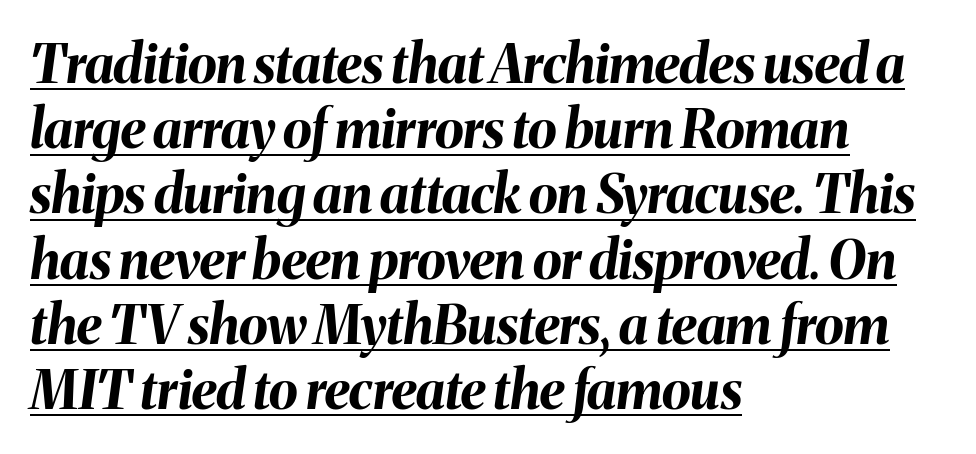
Q: Is the text bold? A: Yes.
Q: Is the text italic (slanted)? A: Yes, it leans right by about 8 degrees.
Q: Is the text underlined? A: Yes.
Q: How is the paragraph aligned? A: Left-aligned.
Q: Is the spacing between letters normal or unusually wide? A: Normal.
Q: Width (condensed, normal, or wide)? A: Normal.
Q: Stroke contrast? A: Medium.
Q: x-height? A: Medium.
Q: Monospaced? A: No.
